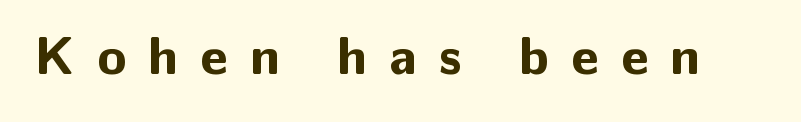
The image shows 53 px bold sans-serif type, upright; set unusually wide letter spacing (+0.42 em), not underlined; low stroke contrast and a medium x-height.
